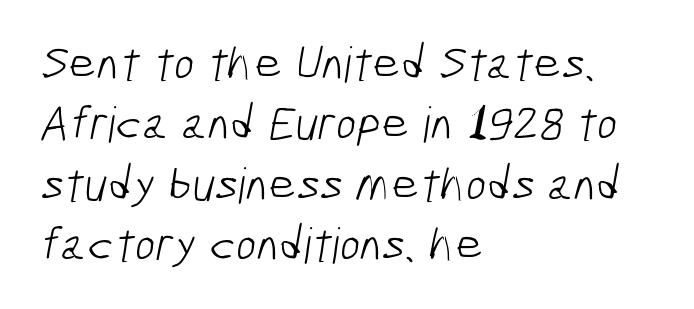
{"serif": "no", "bold": "no", "weight": "light", "width": "condensed", "stroke_contrast": "low", "x_height": "medium", "monospaced": "no", "underline": "no", "align": "left", "line_spacing_ratio": 1.23, "letter_spacing": "normal", "letter_spacing_em": 0.0, "glyph_px": 49}
